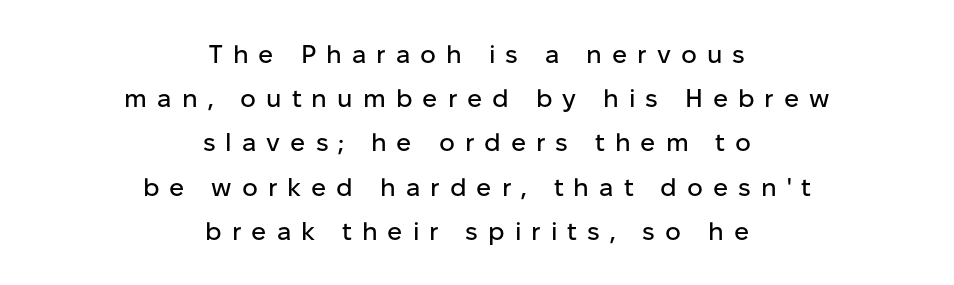
{"italic": "no", "underline": "no", "align": "center", "line_spacing_ratio": 1.77, "letter_spacing": "wide", "letter_spacing_em": 0.4, "glyph_px": 25}
